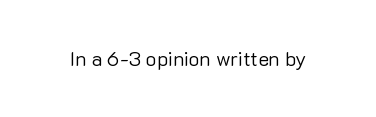
The image shows 20 px text type, upright; set normal letter spacing, not underlined.
